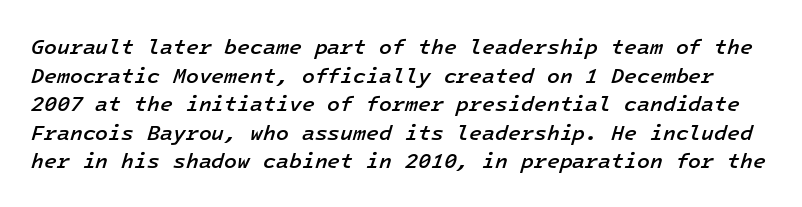
The image shows 21 px text type, italic (leaning right); set normal line spacing (1.36x), normal letter spacing, not underlined.
